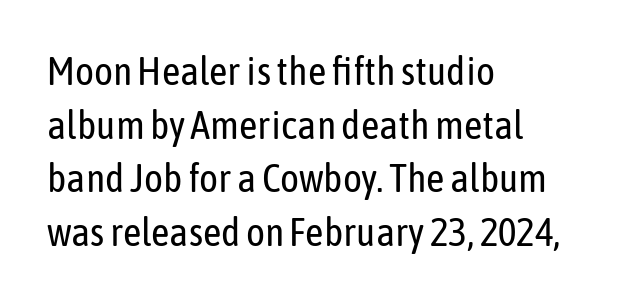
The image shows 40 px regular-weight, condensed sans-serif type, upright; set left-aligned, normal line spacing (1.34x), normal letter spacing, not underlined; low stroke contrast and a medium x-height.
